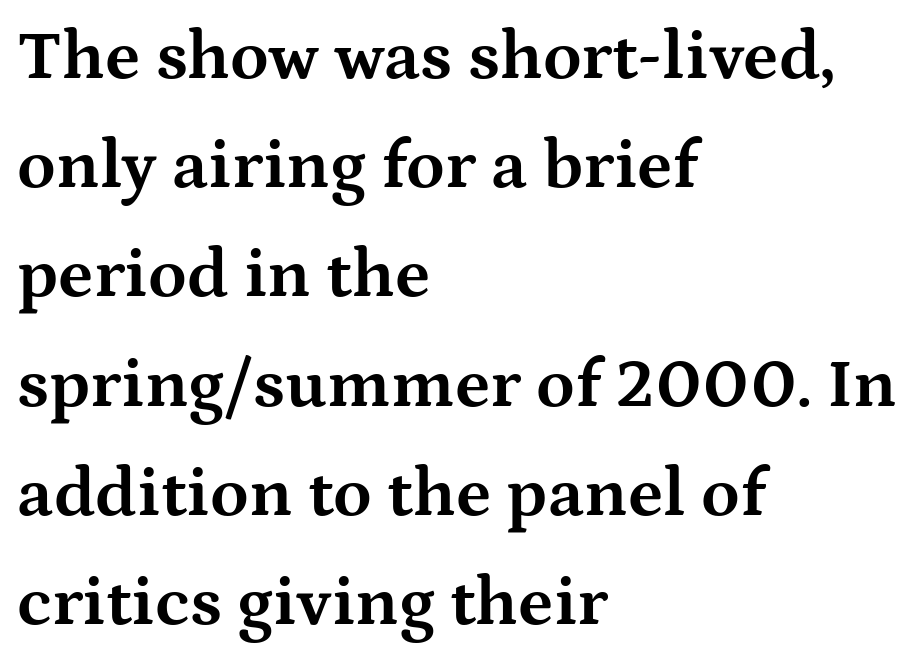
The image shows 70 px bold, wide serif type, upright; set left-aligned, normal line spacing (1.56x), normal letter spacing, not underlined; medium stroke contrast and a medium x-height.
